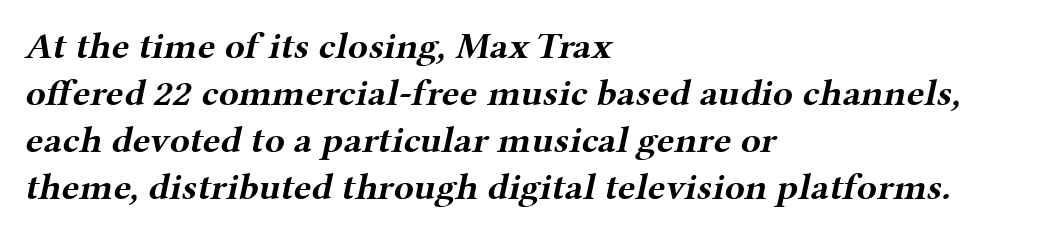
Caption: multi-line text, flush left, ragged right. Varying glyph widths throughout — classic text-font behaviour. The font family rendered here belongs to the serif group. Typesetter's note: full bold, strokes at maximum text heaviness. The area under the type is left untouched. These lines keep a tight, regular rhythm from letter to letter.
